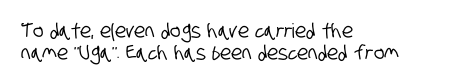
Casual observation: everything's shoved over to the left. This rendering features lettering with no underline. Line spacing here is tight. Standard letterfit; no display-style spreading of the glyphs.
